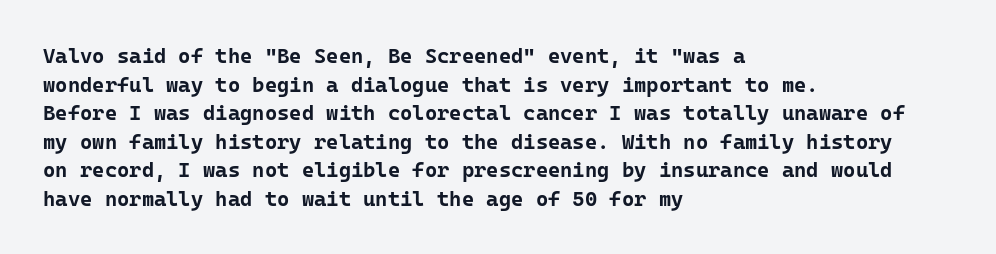
Q: Is the text bold? A: Yes.
Q: Is the text italic (slanted)? A: No, it is upright.
Q: Is the text underlined? A: No.
Q: How is the paragraph aligned? A: Left-aligned.
Q: Is the spacing between letters normal or unusually wide? A: Normal.
Q: Is the spacing between lines tight, normal or loose? A: Normal.
